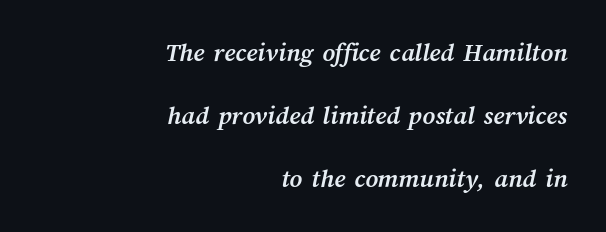
The image shows 27 px bold type; set right-aligned, loose line spacing (2.33x), normal letter spacing, not underlined.
